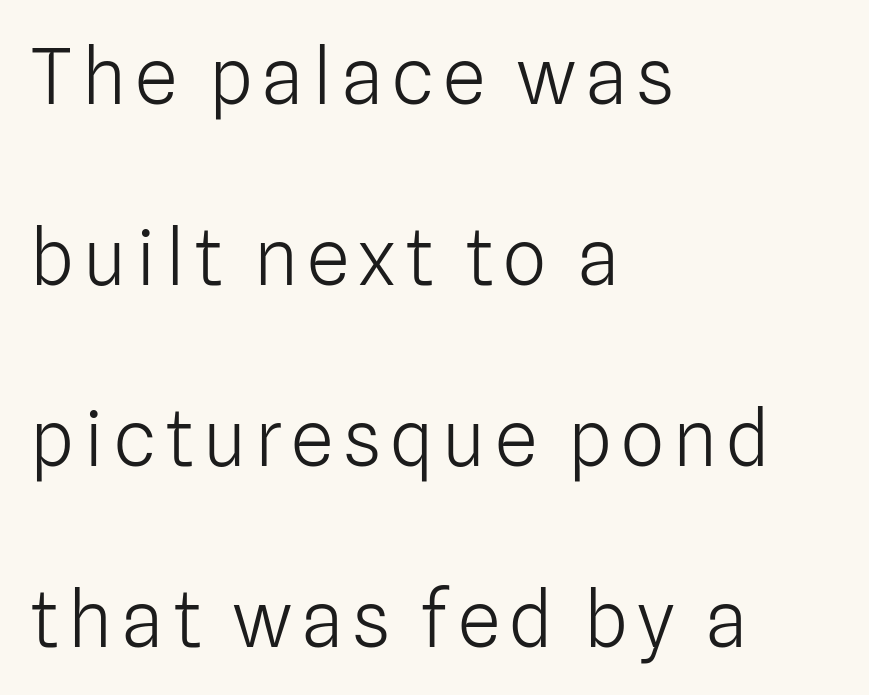
{"serif": "no", "italic": "no", "bold": "no", "weight": "light", "width": "normal", "stroke_contrast": "low", "x_height": "medium", "monospaced": "no", "underline": "no", "align": "left", "line_spacing": "loose", "line_spacing_ratio": 2.35, "glyph_px": 77}
